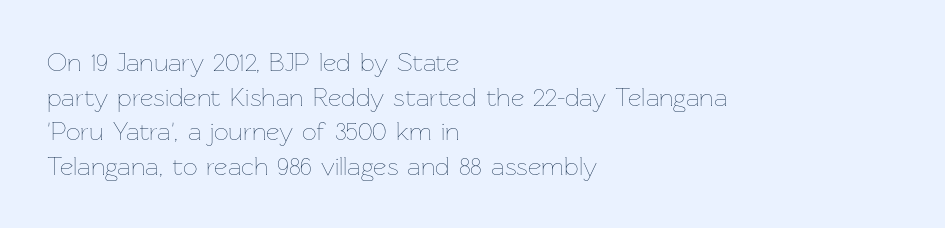
The image shows 26 px text type, upright; set left-aligned, normal line spacing (1.33x), normal letter spacing, not underlined.
